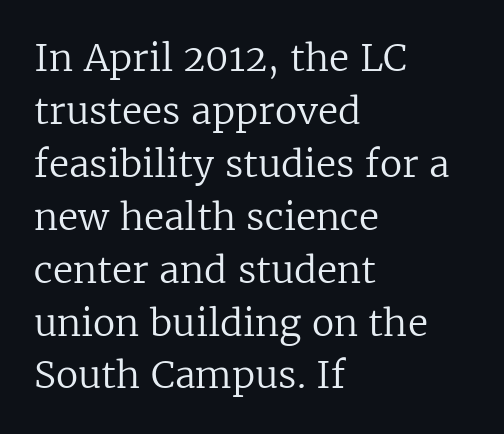
Q: Is the text bold? A: No.
Q: Is the text italic (slanted)? A: No, it is upright.
Q: Is the typeface a serif or a sans-serif typeface? A: Serif.
Q: Is the text underlined? A: No.
Q: How is the paragraph aligned? A: Left-aligned.
Q: Is the spacing between letters normal or unusually wide? A: Normal.
Q: Is the spacing between lines tight, normal or loose? A: Normal.
Q: Width (condensed, normal, or wide)? A: Normal.
Q: Stroke contrast? A: Low.
Q: x-height? A: Medium.
Q: Monospaced? A: No.
